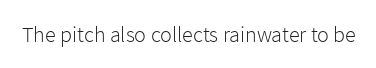
The image shows 22 px text type, upright; set normal letter spacing, not underlined.
